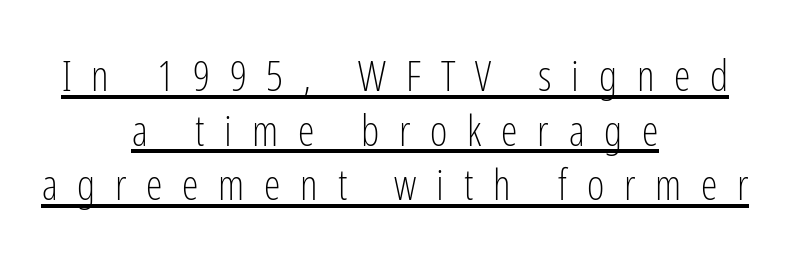
Q: Is the text bold? A: No.
Q: Is the text italic (slanted)? A: No, it is upright.
Q: Is the typeface a serif or a sans-serif typeface? A: Sans-serif.
Q: Is the text underlined? A: Yes.
Q: How is the paragraph aligned? A: Centered.
Q: Is the spacing between letters normal or unusually wide? A: Unusually wide.
Q: Is the spacing between lines tight, normal or loose? A: Normal.
Q: Width (condensed, normal, or wide)? A: Condensed.
Q: Stroke contrast? A: Low.
Q: x-height? A: Medium.
Q: Monospaced? A: No.
